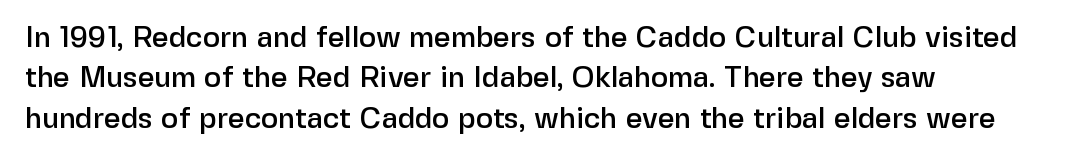
Q: Is the text italic (slanted)? A: No, it is upright.
Q: Is the typeface a serif or a sans-serif typeface? A: Sans-serif.
Q: Is the text underlined? A: No.
Q: How is the paragraph aligned? A: Left-aligned.
Q: Is the spacing between letters normal or unusually wide? A: Normal.
Q: Is the spacing between lines tight, normal or loose? A: Normal.
Q: Width (condensed, normal, or wide)? A: Normal.
Q: Stroke contrast? A: Low.
Q: x-height? A: Medium.
Q: Monospaced? A: No.
